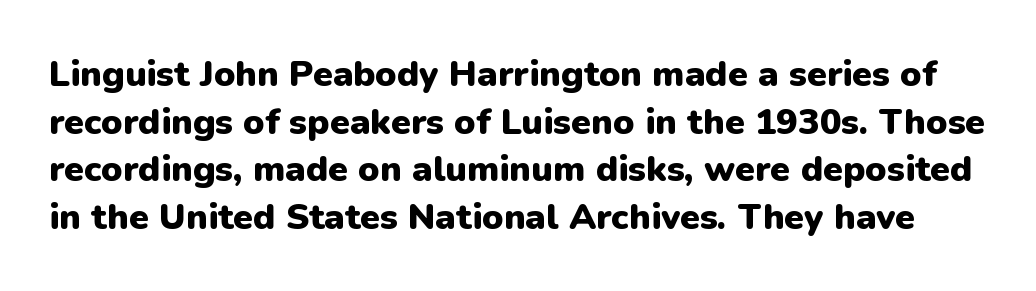
The letters advance in unequal steps, a hallmark of proportional type. Type without underlining. Its strokes are broad and dark, the hallmark of bold type. This rendering employs a face without finishing strokes, i.e., a sans-serif.
